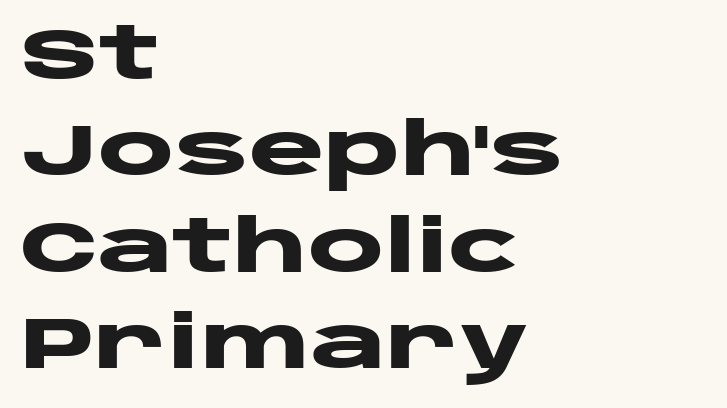
The image shows 72 px heavy, wide sans-serif type, upright; set left-aligned, normal line spacing (1.34x), normal letter spacing, not underlined; low stroke contrast and a large x-height.
